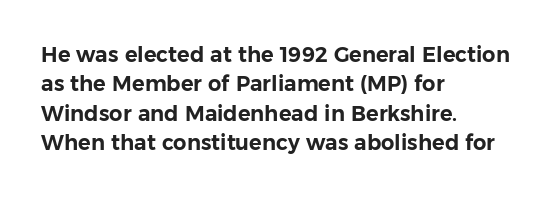
The image shows 21 px text type, upright; set left-aligned, normal line spacing (1.4x), normal letter spacing, not underlined.
